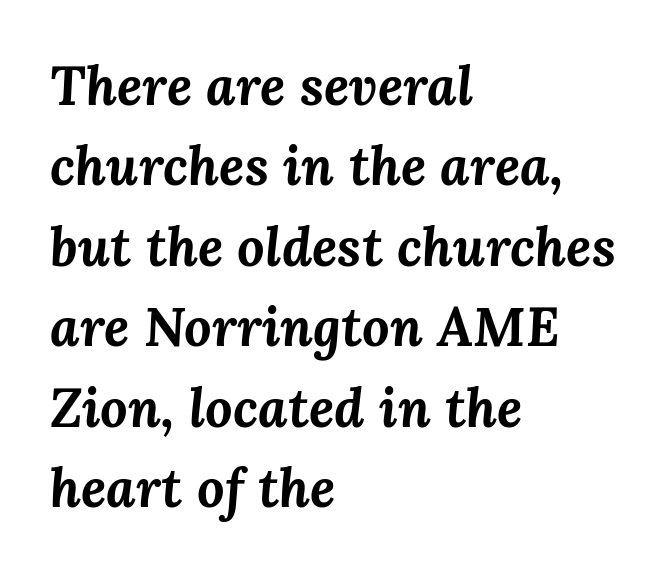
{"italic": "yes", "lean": "right", "slant_degrees": 3, "bold": "yes", "weight": "bold", "width": "normal", "stroke_contrast": "medium", "x_height": "medium", "monospaced": "no", "underline": "no", "align": "left", "line_spacing": "normal", "line_spacing_ratio": 1.49, "letter_spacing": "normal", "letter_spacing_em": 0.0, "glyph_px": 54}
